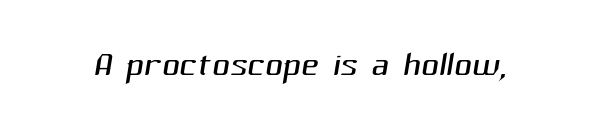
Compared with typical body copy, the letter spacing here is the same. The glyphs are unaccompanied by any horizontal stroke below them. You could not count columns in this text — the font is proportionally spaced. No letter is thick-stroked: the sample isn't bold.
